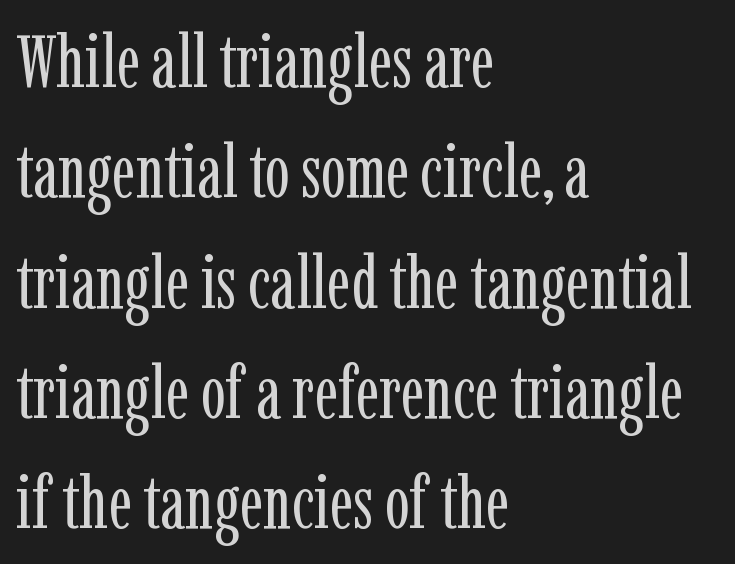
{"serif": "yes", "italic": "no", "bold": "no", "weight": "regular", "width": "condensed", "stroke_contrast": "low", "x_height": "medium", "monospaced": "no", "underline": "no", "align": "left", "line_spacing": "normal", "line_spacing_ratio": 1.49, "letter_spacing": "normal", "letter_spacing_em": 0.0, "glyph_px": 74}
